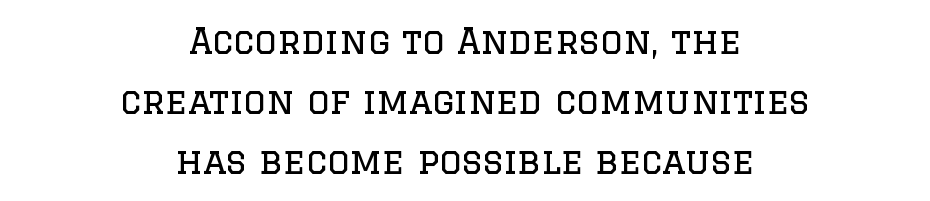
Regarding serifs, this sample has them. This sample is center-justified, so both line endings float freely. The string is rendered with underlining switched off. Heaviness? Minimal to ordinary, like unemphasized prose.
